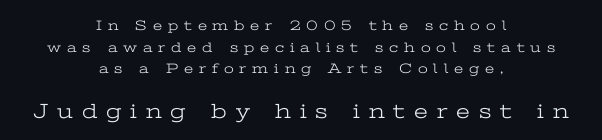
On a weight scale, this lands at 450 or below. Every row of glyphs is offset so its center matches the block's center. Glyph-to-glyph distance is far greater than everyday printed text. Reading top to bottom, the characters get bigger at the block break.
